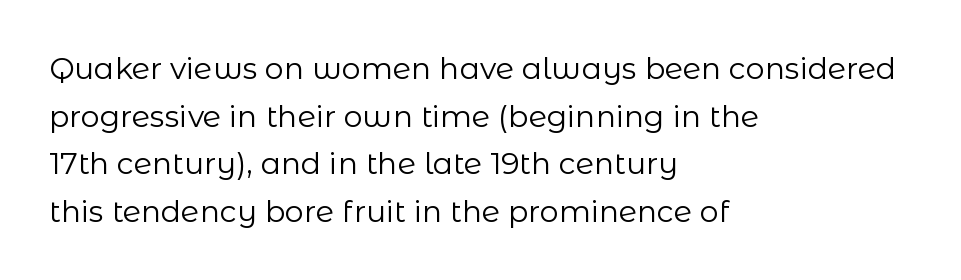
The image shows 30 px regular-weight sans-serif type, upright; set left-aligned, normal line spacing (1.59x), normal letter spacing, not underlined; low stroke contrast and a medium x-height.
